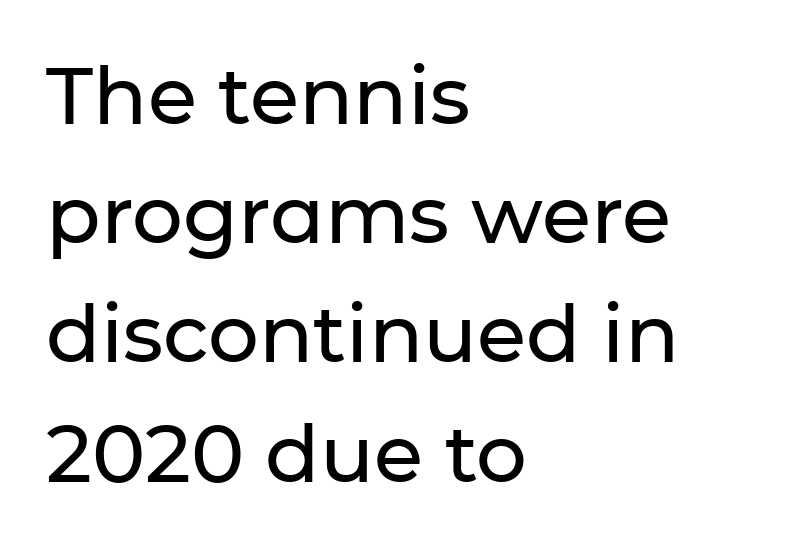
{"serif": "no", "italic": "no", "width": "normal", "stroke_contrast": "low", "x_height": "medium", "monospaced": "no", "underline": "no", "align": "left", "line_spacing": "normal", "line_spacing_ratio": 1.49, "letter_spacing": "normal", "letter_spacing_em": 0.0, "glyph_px": 80}
